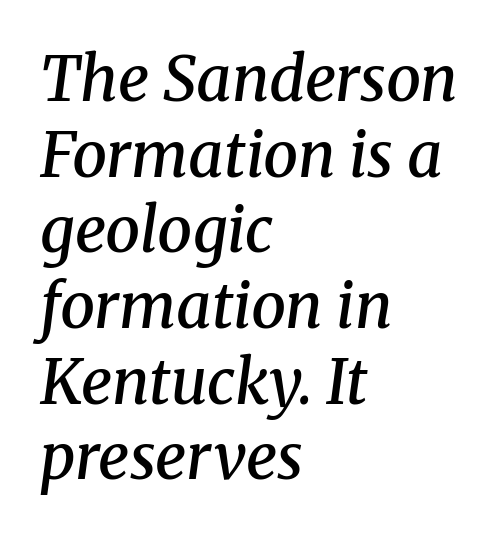
Observe the lean: these are italic letterforms. You can tell from the footed stems that serif type was used. Each word holds together tightly as a unit, with standard inter-letter gaps. The rag falls on the right side of this text block. Compared with an ordinary text face, these strokes are moderately heavier — a semibold. The face used here is proportionally spaced, like ordinary book or web type.
